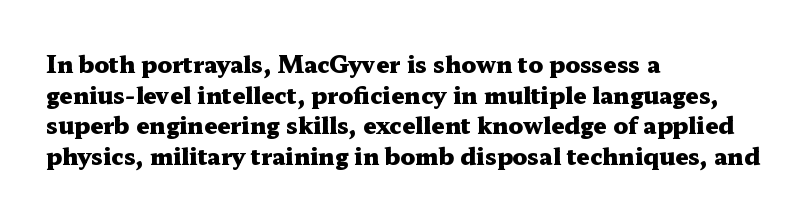
{"italic": "no", "bold": "yes", "underline": "no", "align": "left", "line_spacing": "normal", "line_spacing_ratio": 1.33, "letter_spacing": "normal", "letter_spacing_em": 0.0, "glyph_px": 23}
